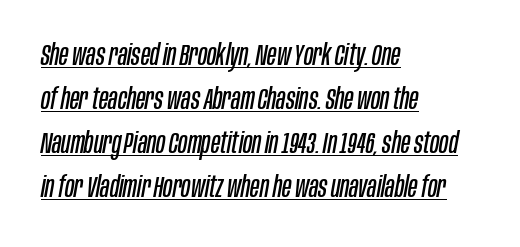
{"italic": "yes", "lean": "right", "slant_degrees": 10, "bold": "no", "weight": "regular", "width": "condensed", "stroke_contrast": "low", "x_height": "large", "monospaced": "no", "underline": "yes", "align": "left", "line_spacing": "normal", "line_spacing_ratio": 1.47, "letter_spacing": "normal", "letter_spacing_em": 0.0, "glyph_px": 30}
